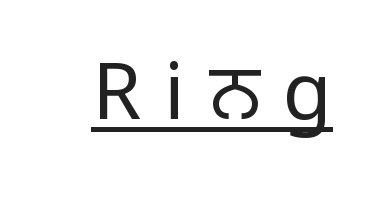
Q: Is the text bold? A: No.
Q: Is the text italic (slanted)? A: No, it is upright.
Q: Is the typeface a serif or a sans-serif typeface? A: Sans-serif.
Q: Is the text underlined? A: Yes.
Q: Is the spacing between letters normal or unusually wide? A: Unusually wide.
Q: Width (condensed, normal, or wide)? A: Normal.
Q: Stroke contrast? A: Low.
Q: x-height? A: Large.
Q: Monospaced? A: No.
